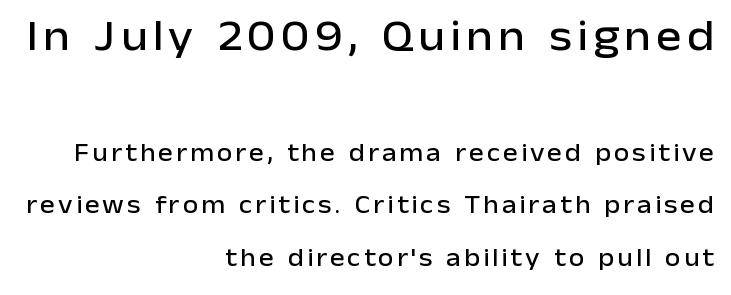
{"serif": "no", "italic": "no", "width": "normal", "stroke_contrast": "low", "x_height": "medium", "monospaced": "no", "underline": "no", "align": "right", "line_spacing": "loose", "line_spacing_ratio": 2.1, "larger_block": "first", "size_ratio": 1.72, "glyph_px": 43}
